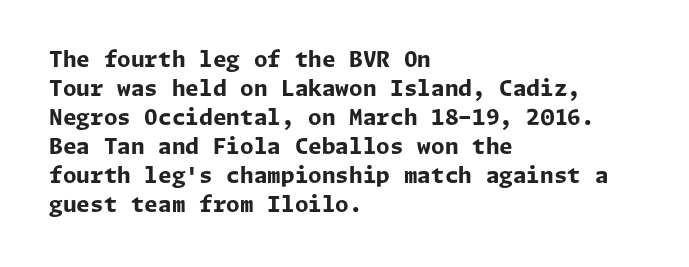
Q: Is the text bold? A: Yes.
Q: Is the text italic (slanted)? A: No, it is upright.
Q: Is the text underlined? A: No.
Q: How is the paragraph aligned? A: Left-aligned.
Q: Is the spacing between letters normal or unusually wide? A: Normal.
Q: Is the spacing between lines tight, normal or loose? A: Normal.
